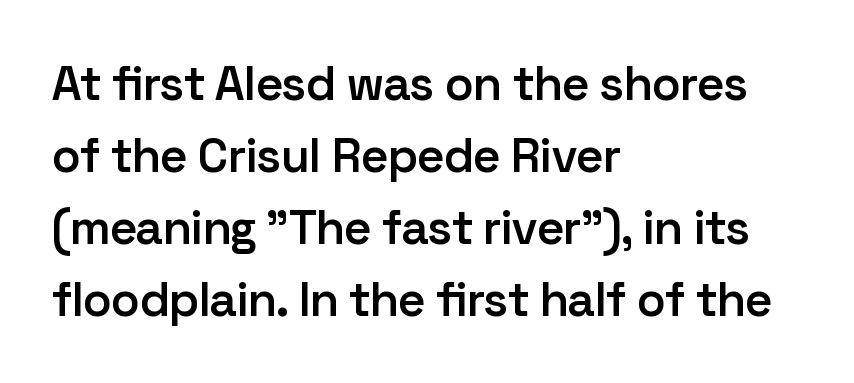
These lines carry some extra weight — a demibold, not a full bold. The face used here is rendered with its standard letterfit. The typography opts for an upright posture over an oblique one. The block of text has a typical density, with ordinary space between rows.
